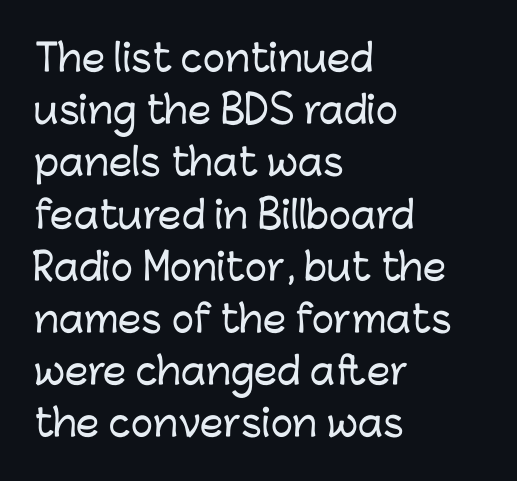
The image shows 37 px sans-serif type, upright; set left-aligned, normal line spacing (1.41x), normal letter spacing, not underlined; low stroke contrast and a medium x-height.
